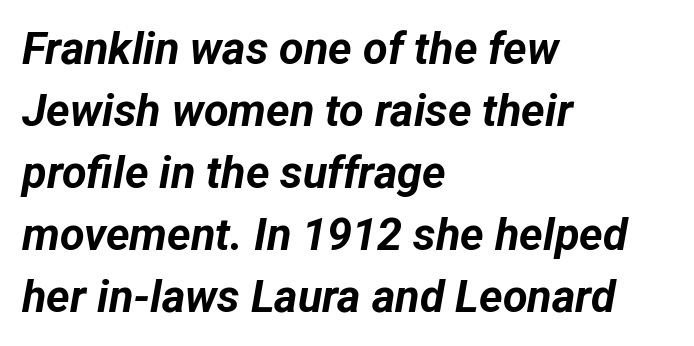
{"italic": "yes", "lean": "right", "slant_degrees": 12, "bold": "yes", "weight": "bold", "width": "normal", "stroke_contrast": "low", "x_height": "medium", "monospaced": "no", "underline": "no", "align": "left", "line_spacing": "normal", "line_spacing_ratio": 1.38, "letter_spacing": "normal", "letter_spacing_em": 0.0, "glyph_px": 45}
